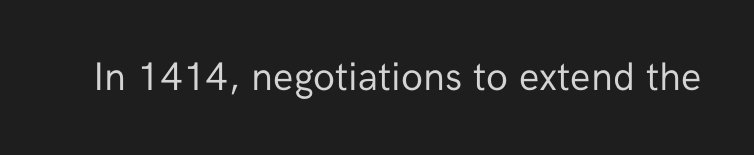
{"serif": "no", "italic": "no", "bold": "no", "weight": "regular", "width": "normal", "stroke_contrast": "low", "x_height": "medium", "monospaced": "no", "underline": "no", "letter_spacing": "normal", "letter_spacing_em": 0.0, "glyph_px": 40}
